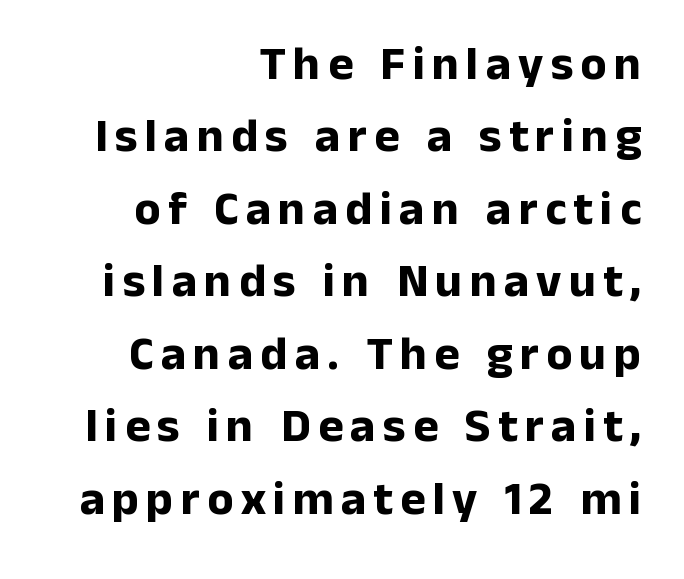
Q: Is the text bold? A: Yes.
Q: Is the text italic (slanted)? A: No, it is upright.
Q: Is the typeface a serif or a sans-serif typeface? A: Sans-serif.
Q: Is the text underlined? A: No.
Q: How is the paragraph aligned? A: Right-aligned.
Q: Is the spacing between lines tight, normal or loose? A: Normal.
Q: Width (condensed, normal, or wide)? A: Normal.
Q: Stroke contrast? A: Low.
Q: x-height? A: Medium.
Q: Monospaced? A: No.
